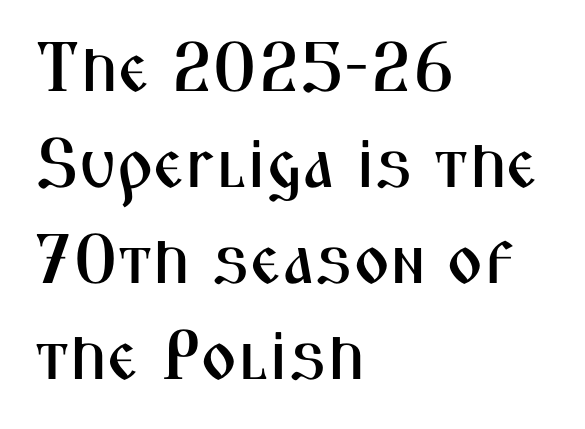
Q: Is the text italic (slanted)? A: No, it is upright.
Q: Is the typeface a serif or a sans-serif typeface? A: Sans-serif.
Q: Is the text underlined? A: No.
Q: How is the paragraph aligned? A: Left-aligned.
Q: Is the spacing between letters normal or unusually wide? A: Normal.
Q: Is the spacing between lines tight, normal or loose? A: Normal.
Q: Width (condensed, normal, or wide)? A: Condensed.
Q: Stroke contrast? A: Medium.
Q: x-height? A: Medium.
Q: Monospaced? A: No.
